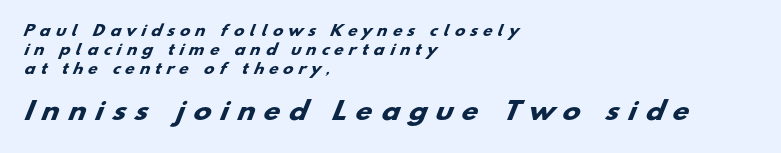
{"bold": "yes", "underline": "no", "align": "left", "line_spacing": "normal", "line_spacing_ratio": 1.34, "letter_spacing": "wide", "letter_spacing_em": 0.4, "larger_block": "second", "size_ratio": 1.71, "glyph_px": 24}
